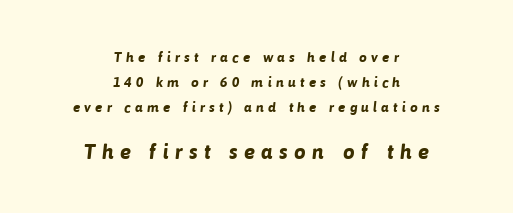
Q: Is the text bold? A: Yes.
Q: Is the text underlined? A: No.
Q: How is the paragraph aligned? A: Centered.
Q: Is the spacing between letters normal or unusually wide? A: Unusually wide.
Q: Which block of text is set in a larger size, the first (top) or the second (bottom)? A: The second (bottom) one.
